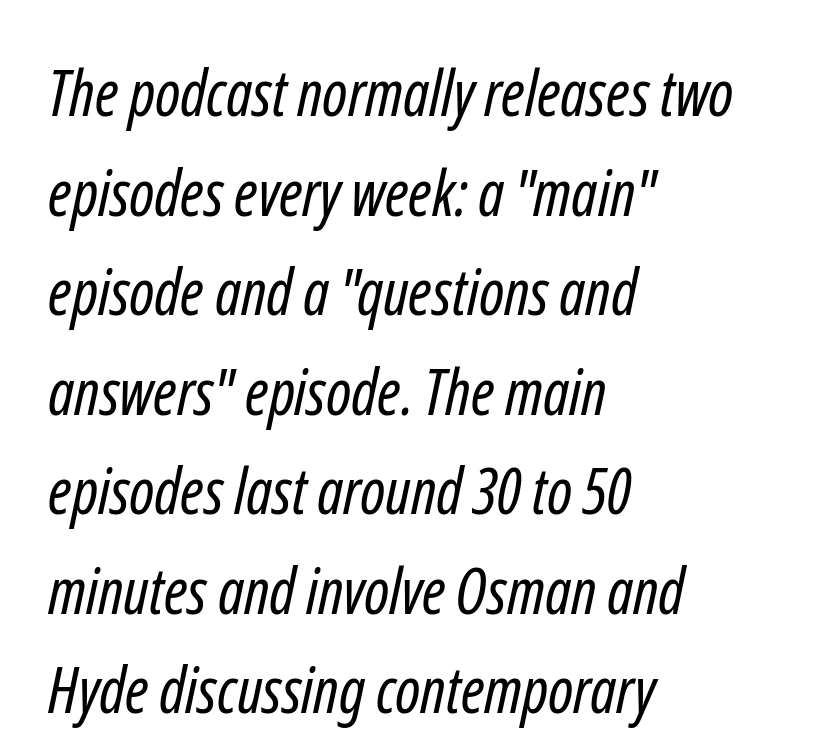
Q: Is the text bold? A: No.
Q: Is the typeface a serif or a sans-serif typeface? A: Sans-serif.
Q: Is the text underlined? A: No.
Q: How is the paragraph aligned? A: Left-aligned.
Q: Is the spacing between letters normal or unusually wide? A: Normal.
Q: Is the spacing between lines tight, normal or loose? A: Normal.
Q: Width (condensed, normal, or wide)? A: Condensed.
Q: Stroke contrast? A: Low.
Q: x-height? A: Medium.
Q: Monospaced? A: No.
